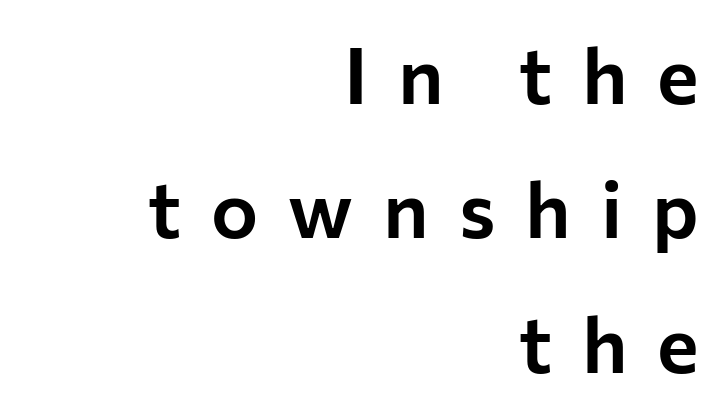
Q: Is the text italic (slanted)? A: No, it is upright.
Q: Is the typeface a serif or a sans-serif typeface? A: Sans-serif.
Q: Is the text underlined? A: No.
Q: How is the paragraph aligned? A: Right-aligned.
Q: Is the spacing between letters normal or unusually wide? A: Unusually wide.
Q: Is the spacing between lines tight, normal or loose? A: Normal.
Q: Width (condensed, normal, or wide)? A: Normal.
Q: Stroke contrast? A: Low.
Q: x-height? A: Medium.
Q: Monospaced? A: No.
